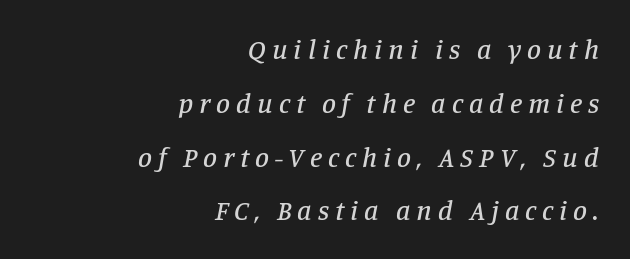
The letters carry serifs — small finishing strokes at the ends of their stems. Does the lettering tilt? It does — this is italic. Type without underlining. Widely set lines give the paragraph a tall, airy silhouette.
